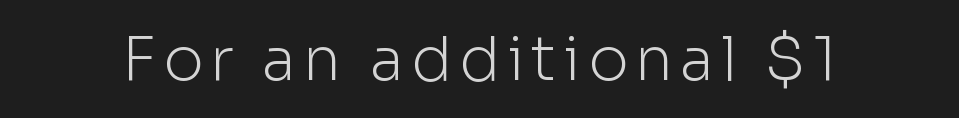
{"serif": "no", "italic": "no", "bold": "no", "weight": "light", "width": "normal", "stroke_contrast": "low", "x_height": "medium", "monospaced": "no", "underline": "no", "glyph_px": 61}
